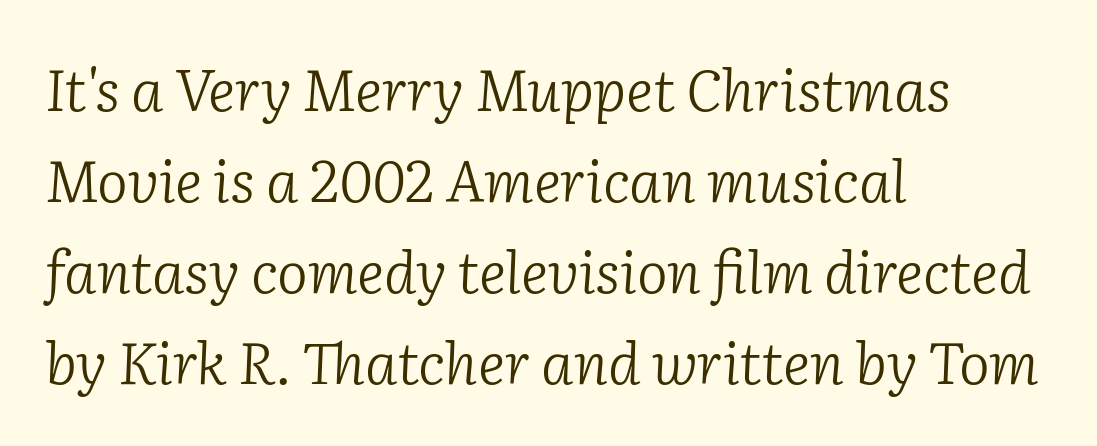
{"serif": "yes", "italic": "yes", "lean": "right", "slant_degrees": 2, "bold": "no", "weight": "light", "width": "normal", "stroke_contrast": "low", "x_height": "medium", "monospaced": "no", "underline": "no", "align": "left", "line_spacing": "normal", "line_spacing_ratio": 1.57, "letter_spacing": "normal", "letter_spacing_em": 0.0, "glyph_px": 58}
